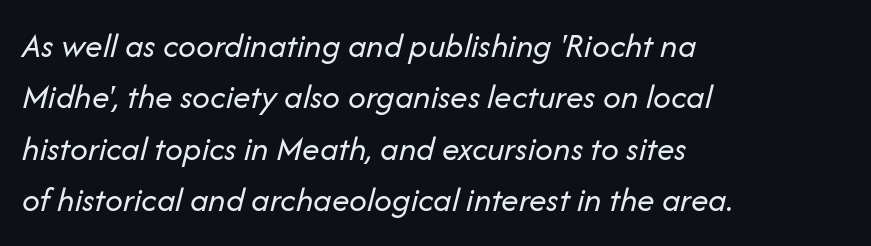
Weight: regular or lighter. The words here are not underlined. A typesetter would call this zero additional tracking. Each letter keeps its own natural width here, so spacing adapts to shape. In CSS terms this would be text-align: left. The typography opts for an oblique posture over an upright one.
